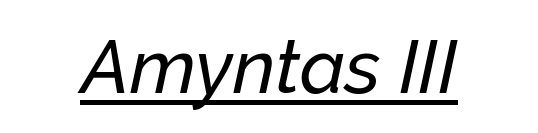
The image shows 75 px text type, italic (leaning right); set normal letter spacing, underlined; low stroke contrast and a medium x-height.
